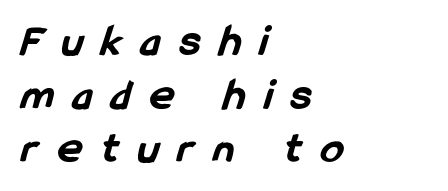
{"serif": "no", "bold": "yes", "weight": "bold", "width": "condensed", "stroke_contrast": "low", "x_height": "medium", "monospaced": "no", "underline": "no", "align": "left", "line_spacing_ratio": 1.19, "letter_spacing": "wide", "letter_spacing_em": 0.44, "glyph_px": 45}
